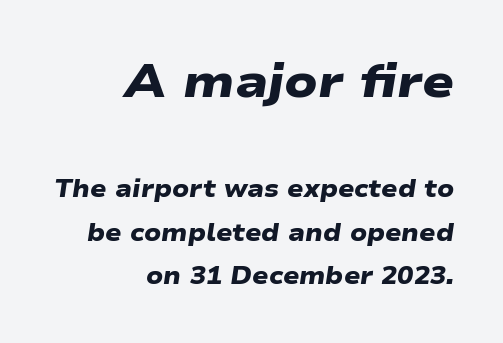
The image shows 47 px heavy, wide sans-serif type; set right-aligned, line spacing 1.82x, normal letter spacing, not underlined; the first (top) block is 1.96x larger; low stroke contrast and a medium x-height.
